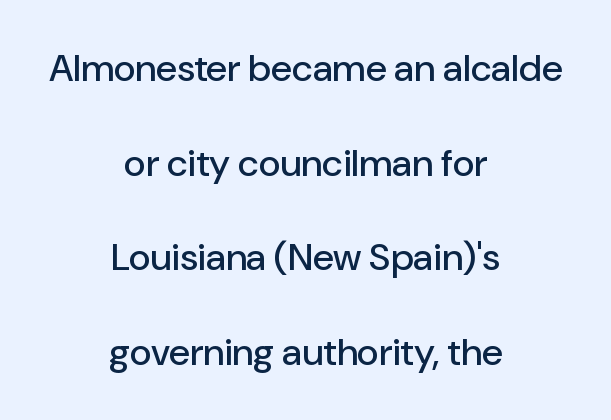
{"serif": "no", "italic": "no", "width": "normal", "stroke_contrast": "low", "x_height": "medium", "monospaced": "no", "underline": "no", "align": "center", "line_spacing": "loose", "line_spacing_ratio": 2.49, "letter_spacing": "normal", "letter_spacing_em": 0.0, "glyph_px": 38}
